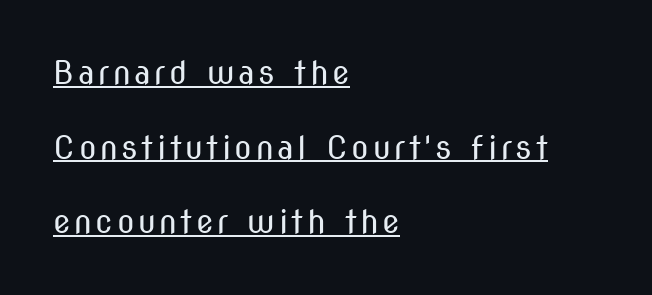
The image shows 32 px regular-weight, condensed sans-serif type, upright; set left-aligned, loose line spacing (2.33x), underlined; medium stroke contrast and a medium x-height.
